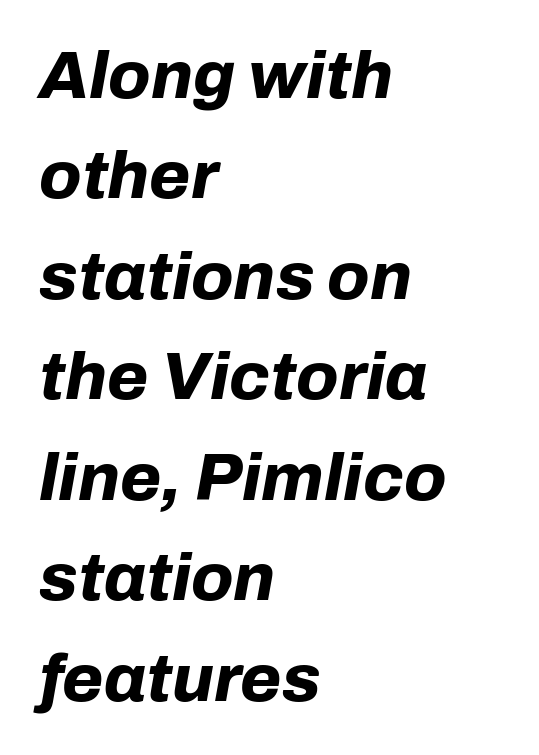
{"italic": "yes", "lean": "right", "slant_degrees": 10, "bold": "yes", "weight": "bold", "width": "normal", "stroke_contrast": "low", "x_height": "medium", "monospaced": "no", "underline": "no", "align": "left", "line_spacing": "normal", "line_spacing_ratio": 1.5, "letter_spacing": "normal", "letter_spacing_em": 0.0, "glyph_px": 67}
